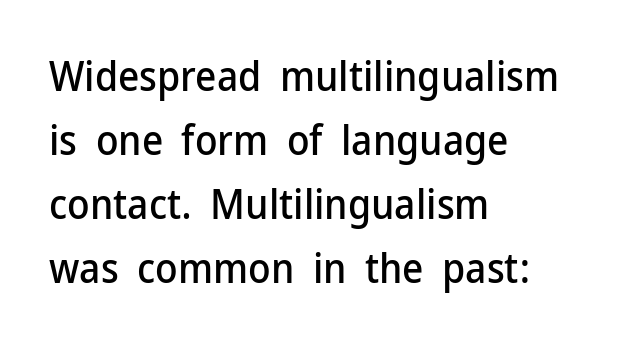
Horizontal alignment here is leftward, the default for most running prose. Letterform terminals end flat and unadorned throughout the passage. Students, observe: this is what conventionally led text looks like. Spacing verdict: proportional, widths tailored to each character. Short note: letters normally spaced. Type without underlining.
